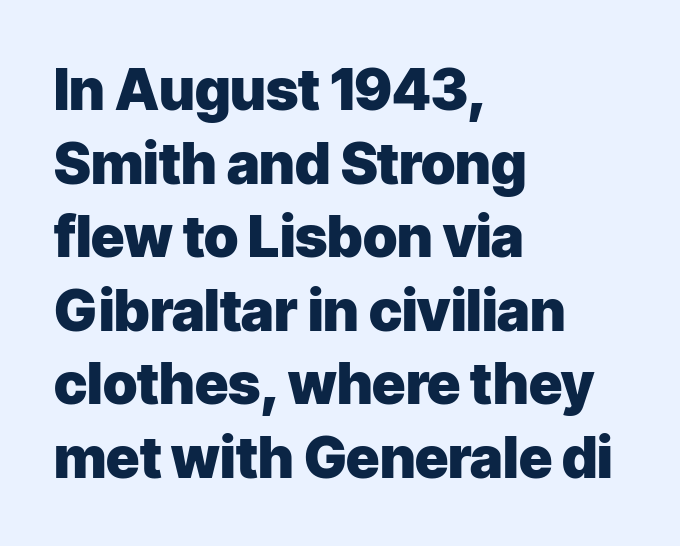
No word sits above an underline. Vertically, the passage feels balanced, rows spaced as you'd expect. Do the characters align in a grid? No, the font is proportional. A student would call this left alignment; a typographer would say flush left, rag right.
